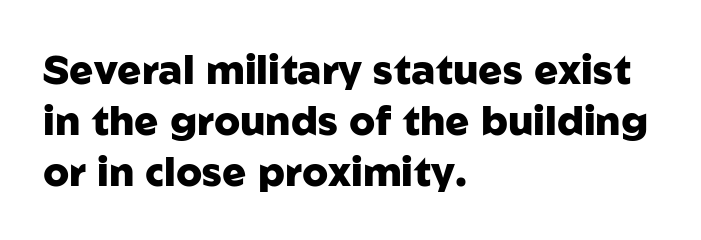
The glyphs in this specimen are sans serif. Characters remain perfectly vertical along every line. Note the varied advance widths — an 'i' is clearly narrower than an 'm'. The space directly below the letters is spotless.
